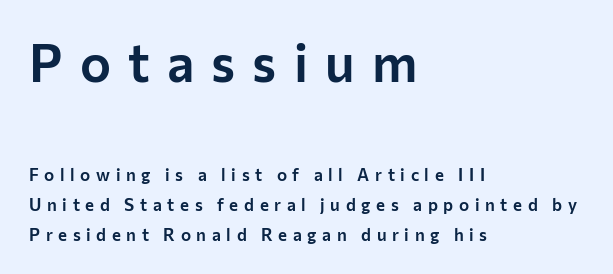
{"serif": "no", "italic": "no", "width": "normal", "stroke_contrast": "low", "x_height": "medium", "monospaced": "no", "underline": "no", "align": "left", "line_spacing_ratio": 1.77, "letter_spacing": "wide", "letter_spacing_em": 0.33, "larger_block": "first", "size_ratio": 3.06, "glyph_px": 52}
